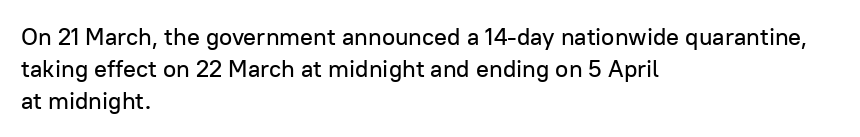
{"italic": "no", "underline": "no", "align": "left", "line_spacing": "normal", "line_spacing_ratio": 1.33, "letter_spacing": "normal", "letter_spacing_em": 0.0, "glyph_px": 24}
